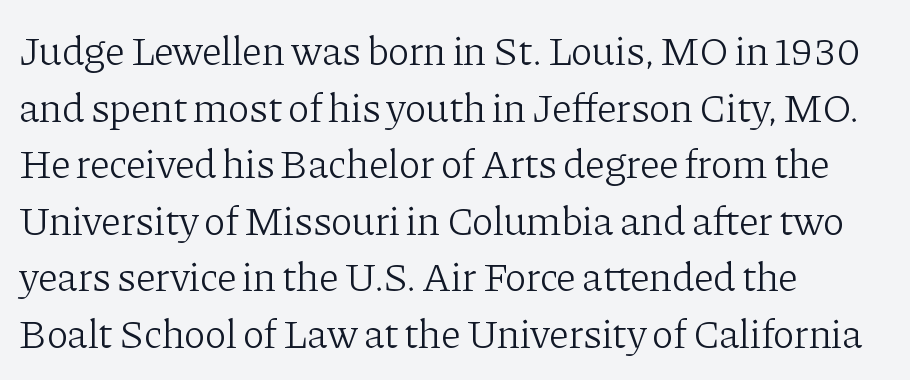
Q: Is the text bold? A: No.
Q: Is the text italic (slanted)? A: No, it is upright.
Q: Is the typeface a serif or a sans-serif typeface? A: Serif.
Q: Is the text underlined? A: No.
Q: How is the paragraph aligned? A: Left-aligned.
Q: Is the spacing between letters normal or unusually wide? A: Normal.
Q: Is the spacing between lines tight, normal or loose? A: Normal.
Q: Width (condensed, normal, or wide)? A: Normal.
Q: Stroke contrast? A: Low.
Q: x-height? A: Medium.
Q: Monospaced? A: No.
